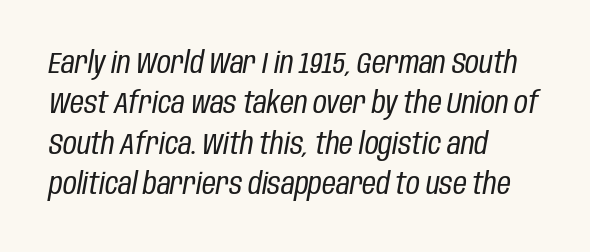
Q: Is the text bold? A: No.
Q: Is the text italic (slanted)? A: Yes, it leans right by about 10 degrees.
Q: Is the text underlined? A: No.
Q: How is the paragraph aligned? A: Left-aligned.
Q: Is the spacing between letters normal or unusually wide? A: Normal.
Q: Is the spacing between lines tight, normal or loose? A: Normal.
Q: Width (condensed, normal, or wide)? A: Condensed.
Q: Stroke contrast? A: Low.
Q: x-height? A: Large.
Q: Monospaced? A: No.
